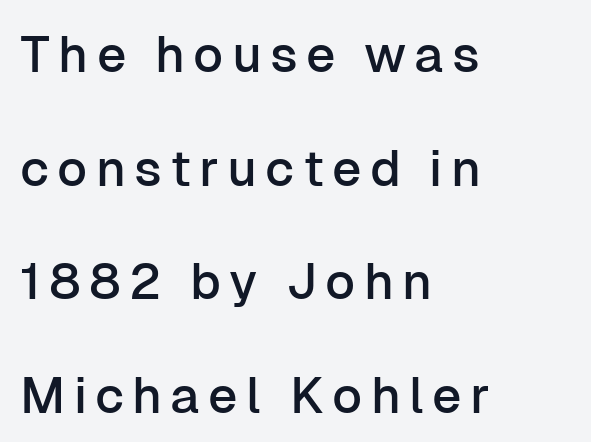
{"serif": "no", "italic": "no", "width": "normal", "stroke_contrast": "low", "x_height": "medium", "monospaced": "no", "underline": "no", "align": "left", "line_spacing": "loose", "line_spacing_ratio": 2.23, "glyph_px": 51}
